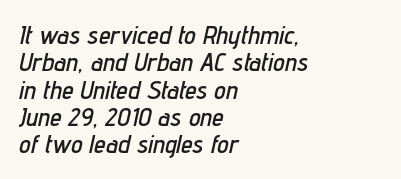
Q: Is the text italic (slanted)? A: Yes, it leans right by about 12 degrees.
Q: Is the text underlined? A: No.
Q: How is the paragraph aligned? A: Left-aligned.
Q: Is the spacing between letters normal or unusually wide? A: Normal.
Q: Is the spacing between lines tight, normal or loose? A: Tight.
